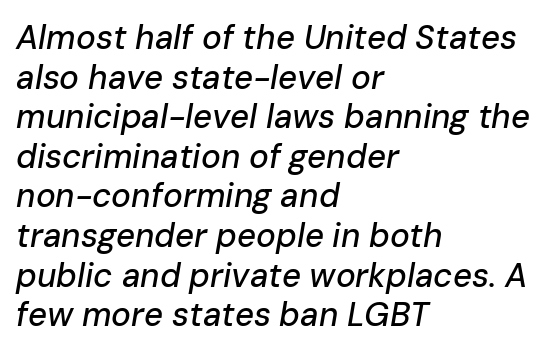
Q: Is the text italic (slanted)? A: Yes, it leans right by about 10 degrees.
Q: Is the text underlined? A: No.
Q: How is the paragraph aligned? A: Left-aligned.
Q: Is the spacing between letters normal or unusually wide? A: Normal.
Q: Width (condensed, normal, or wide)? A: Normal.
Q: Stroke contrast? A: Low.
Q: x-height? A: Medium.
Q: Monospaced? A: No.
